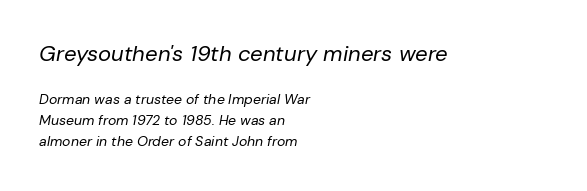
The area under the type is left untouched. The typesetter chose a ragged-right arrangement here. Think standard paragraph weight, or any step lighter than that. There's an unmistakable incline to the writing here. Observe the ordinary spacing: letters are neighbours, not strangers.
